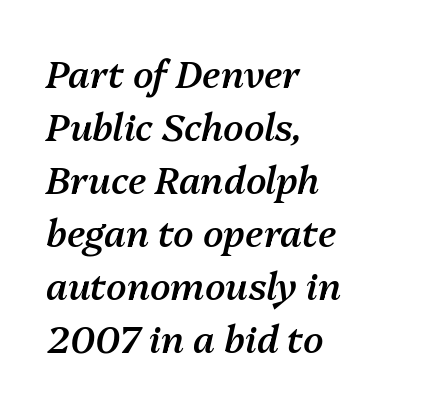
Q: Is the text bold? A: Semi-bold.
Q: Is the text italic (slanted)? A: Yes, it leans right by about 13 degrees.
Q: Is the text underlined? A: No.
Q: How is the paragraph aligned? A: Left-aligned.
Q: Is the spacing between letters normal or unusually wide? A: Normal.
Q: Is the spacing between lines tight, normal or loose? A: Normal.
Q: Width (condensed, normal, or wide)? A: Normal.
Q: Stroke contrast? A: Medium.
Q: x-height? A: Medium.
Q: Monospaced? A: No.
